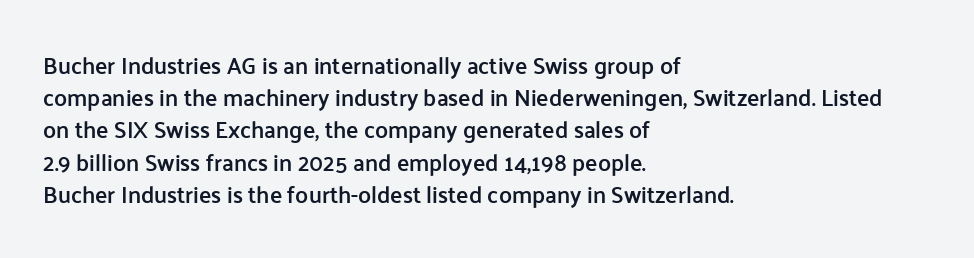
The foot of each line stays bare and open. Evenly set lines give the paragraph a standard silhouette. Left-aligned paragraph, ragged on the right. Does the lettering tilt? It doesn't — this is upright. The line texture is even and compact thanks to regular tracking.
